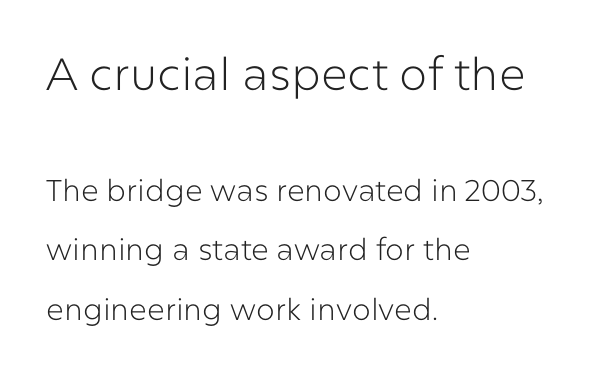
{"serif": "no", "italic": "no", "bold": "no", "weight": "light", "width": "normal", "stroke_contrast": "low", "x_height": "medium", "monospaced": "no", "underline": "no", "align": "left", "line_spacing": "loose", "line_spacing_ratio": 1.98, "letter_spacing": "normal", "letter_spacing_em": 0.0, "larger_block": "first", "size_ratio": 1.5, "glyph_px": 45}
